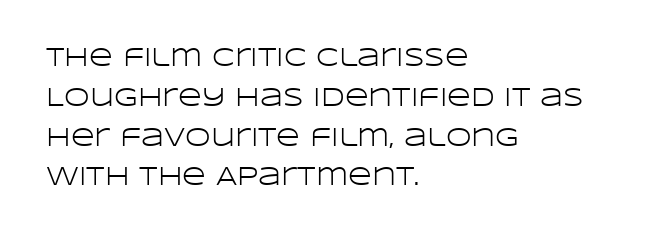
Nobody touched the tracking dial on this one. Line starts are locked; line ends wander. The block of text has a typical density, with ordinary space between rows. The glyphs are unaccompanied by any horizontal stroke below them. Notice how the stems are strictly vertical — no italics here. These glyphs show unthickened strokes, regular width or finer.
